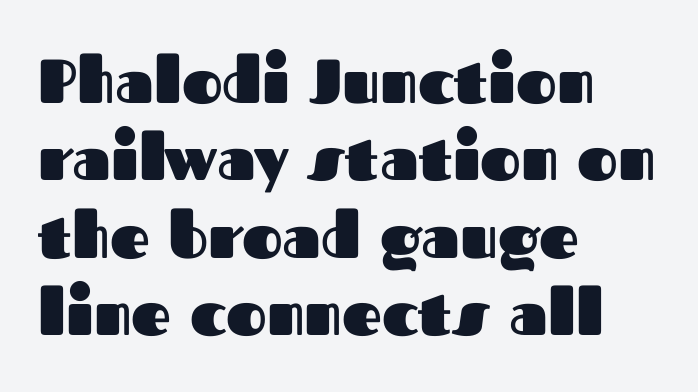
{"serif": "no", "italic": "no", "bold": "yes", "weight": "heavy", "width": "normal", "stroke_contrast": "medium", "x_height": "medium", "monospaced": "no", "underline": "no", "align": "left", "line_spacing": "normal", "line_spacing_ratio": 1.25, "letter_spacing": "normal", "letter_spacing_em": 0.0, "glyph_px": 62}
